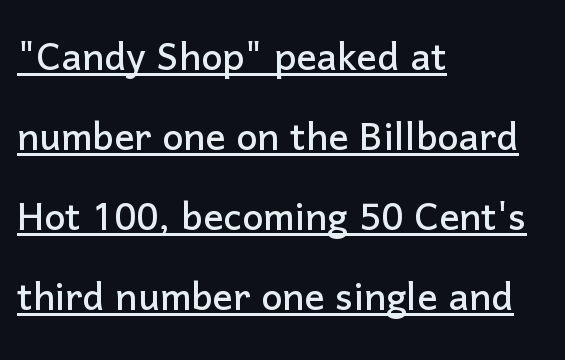
Proportional: the letters do not fall into vertical columns. These lines stack with their left ends in a neat column. Tracking value appears to be zero — textbook default spacing. The rendering uses the underline text-decoration. Posture: upright roman.
